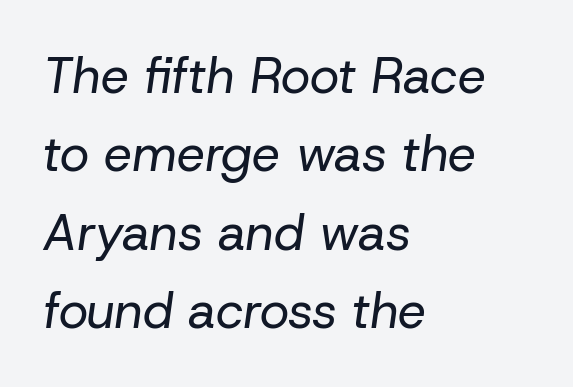
{"italic": "yes", "lean": "right", "slant_degrees": 8, "bold": "no", "weight": "regular", "width": "normal", "stroke_contrast": "low", "x_height": "medium", "monospaced": "no", "underline": "no", "align": "left", "line_spacing": "normal", "line_spacing_ratio": 1.57, "letter_spacing": "normal", "letter_spacing_em": 0.0, "glyph_px": 50}
